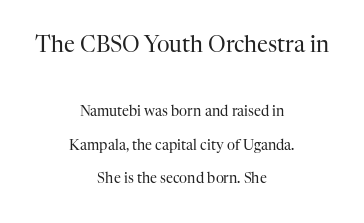
The image shows 22 px text type, upright; set centered, loose line spacing (2.39x), normal letter spacing, not underlined; the first (top) block is 1.57x larger.
